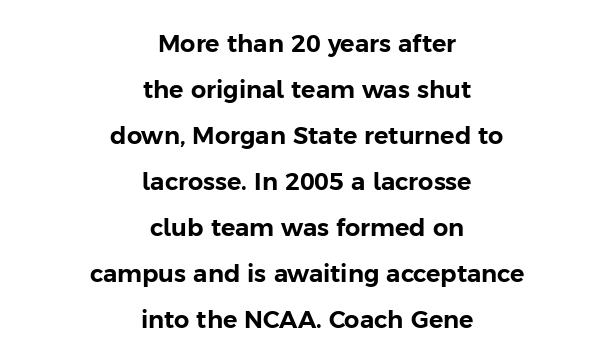
Q: Is the text italic (slanted)? A: No, it is upright.
Q: Is the text underlined? A: No.
Q: How is the paragraph aligned? A: Centered.
Q: Is the spacing between letters normal or unusually wide? A: Normal.
Q: Is the spacing between lines tight, normal or loose? A: Loose.
